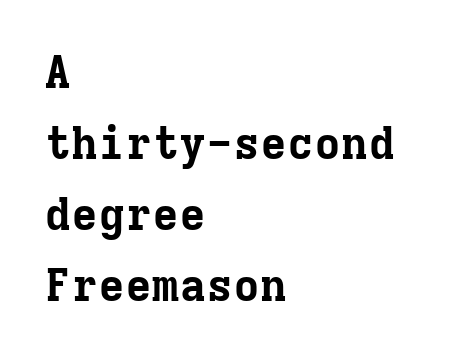
Q: Is the text bold? A: Yes.
Q: Is the text italic (slanted)? A: No, it is upright.
Q: Is the typeface a serif or a sans-serif typeface? A: Serif.
Q: Is the text underlined? A: No.
Q: How is the paragraph aligned? A: Left-aligned.
Q: Is the spacing between letters normal or unusually wide? A: Normal.
Q: Is the spacing between lines tight, normal or loose? A: Normal.
Q: Width (condensed, normal, or wide)? A: Normal.
Q: Stroke contrast? A: Low.
Q: x-height? A: Medium.
Q: Monospaced? A: Yes.
